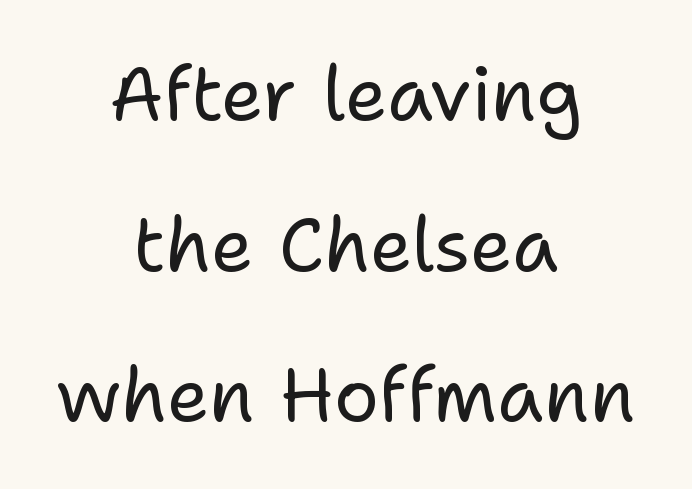
The image shows 75 px regular-weight sans-serif type, upright; set centered, loose line spacing (2.01x), normal letter spacing, not underlined; low stroke contrast and a medium x-height.
